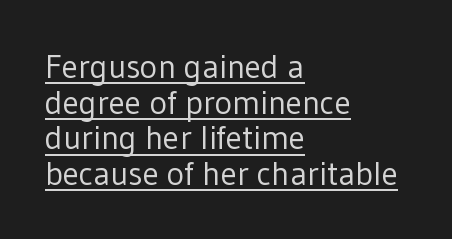
The image shows 33 px regular-weight sans-serif type, upright; set left-aligned, tight line spacing (1.08x), normal letter spacing, underlined; low stroke contrast and a medium x-height.
